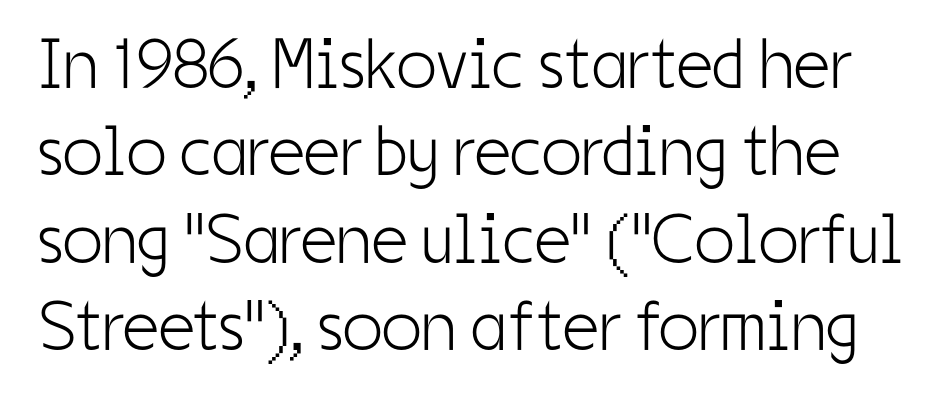
Classification — sans serif. Here the glyphs are tracked normally, forming tight word shapes. A roman cut, with each character standing at attention. Do the characters align in a grid? No, the font is proportional. The weight would be labelled regular, book, light, or lighter still.
